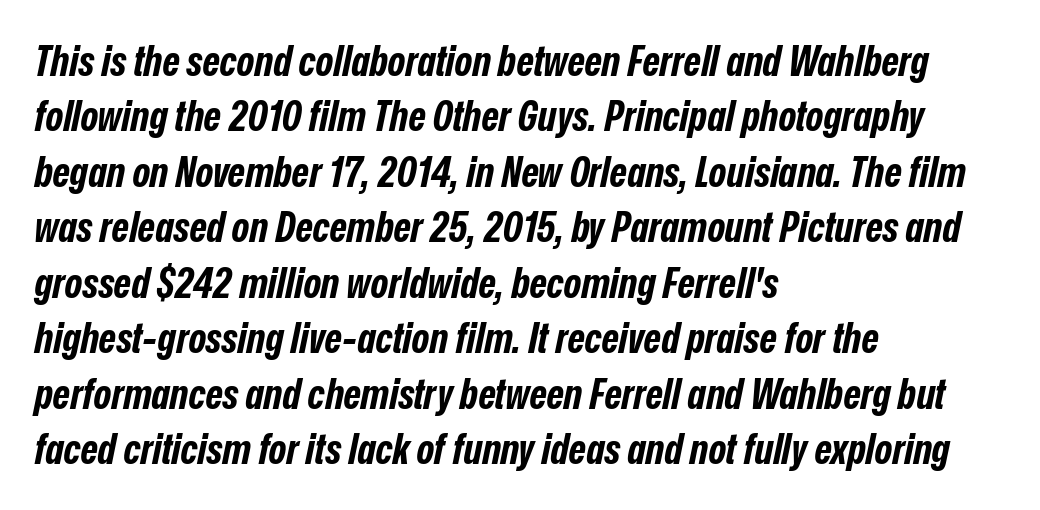
The horizontal fit of the characters is conventional and even. A typesetter would call this leading conventional body-copy spacing. Each glyph is drawn with heavy, bold strokes. Unmarked baselines from the first word to the last. Character widths vary here, with narrow letters taking less room than wide ones.
